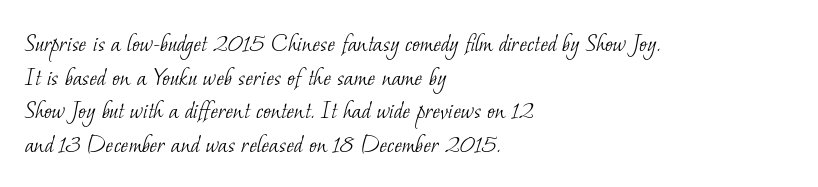
The image shows 26 px text type; set left-aligned, normal line spacing (1.29x), normal letter spacing, not underlined.
